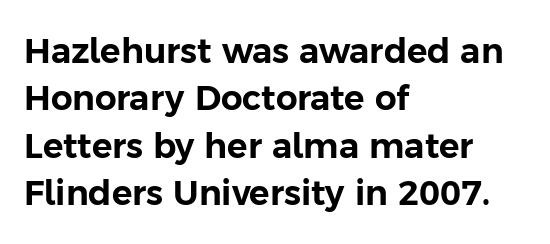
Notice how descenders clear the ascenders below comfortably — that's standard leading. Italic: no, the glyphs are upright roman. The face used here is proportionally spaced, like ordinary book or web type. Look at the tracking — it's just the regular setting, nothing added.
